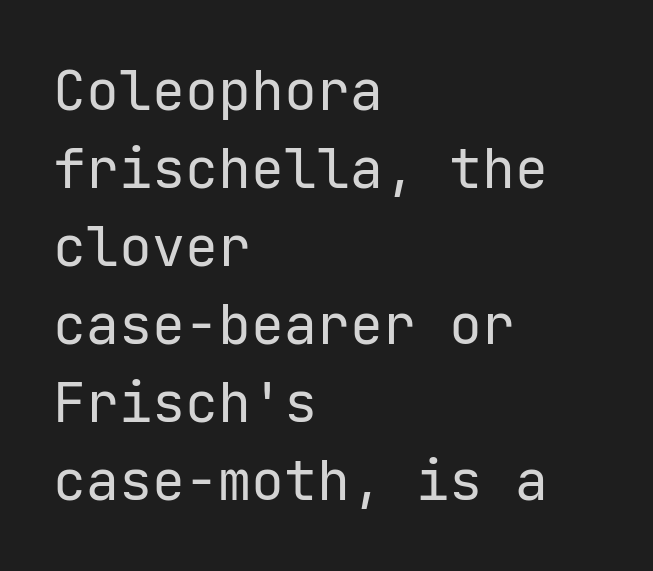
Q: Is the text bold? A: No.
Q: Is the text italic (slanted)? A: No, it is upright.
Q: Is the typeface a serif or a sans-serif typeface? A: Sans-serif.
Q: Is the text underlined? A: No.
Q: How is the paragraph aligned? A: Left-aligned.
Q: Is the spacing between letters normal or unusually wide? A: Normal.
Q: Is the spacing between lines tight, normal or loose? A: Normal.
Q: Width (condensed, normal, or wide)? A: Normal.
Q: Stroke contrast? A: Low.
Q: x-height? A: Medium.
